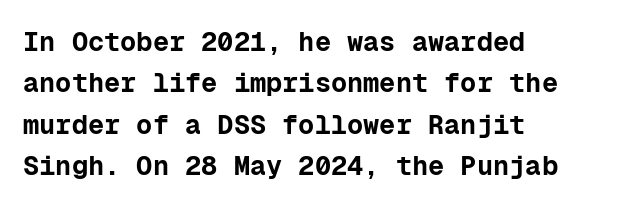
The image shows 27 px bold type, upright; set left-aligned, normal line spacing (1.53x), normal letter spacing, not underlined.
